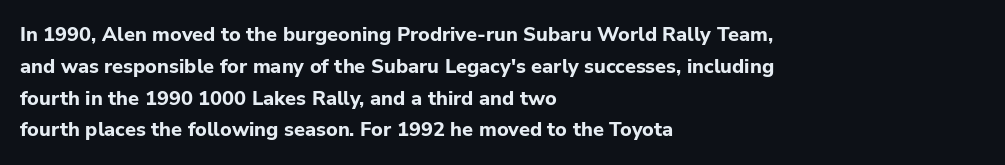
Upright lettering throughout. The foot of each line stays bare and open. Line spacing here is normal. The letters sit at their default tracking, neither squeezed nor spread. The setting favours the left margin, as ordinary paragraphs usually do. These words are printed bold, with thick strokes throughout.
